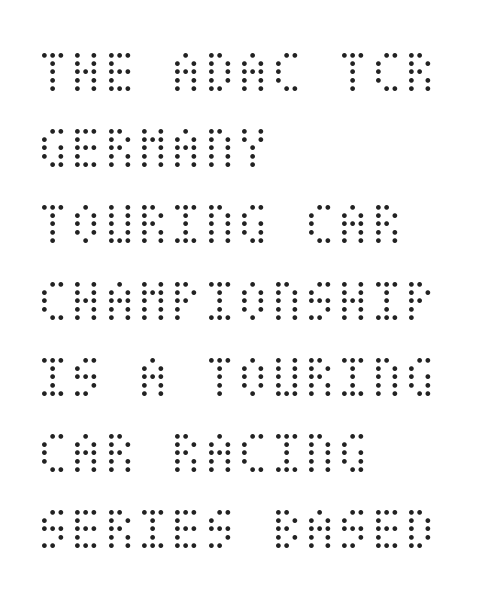
Q: Is the text bold? A: No.
Q: Is the text italic (slanted)? A: No, it is upright.
Q: Is the text underlined? A: No.
Q: How is the paragraph aligned? A: Left-aligned.
Q: Is the spacing between letters normal or unusually wide? A: Normal.
Q: Is the spacing between lines tight, normal or loose? A: Normal.
Q: Width (condensed, normal, or wide)? A: Condensed.
Q: Stroke contrast? A: Medium.
Q: x-height? A: Large.
